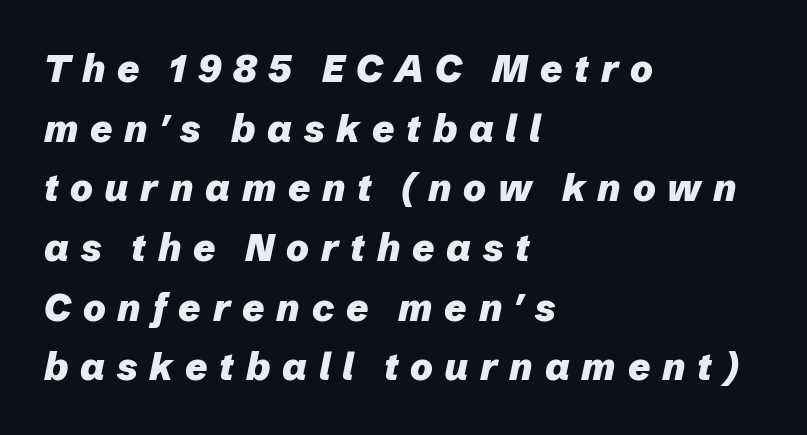
Q: Is the text bold? A: Yes.
Q: Is the text italic (slanted)? A: Yes, it leans right by about 12 degrees.
Q: Is the text underlined? A: No.
Q: How is the paragraph aligned? A: Left-aligned.
Q: Is the spacing between letters normal or unusually wide? A: Unusually wide.
Q: Is the spacing between lines tight, normal or loose? A: Normal.
Q: Width (condensed, normal, or wide)? A: Normal.
Q: Stroke contrast? A: Low.
Q: x-height? A: Medium.
Q: Monospaced? A: No.
